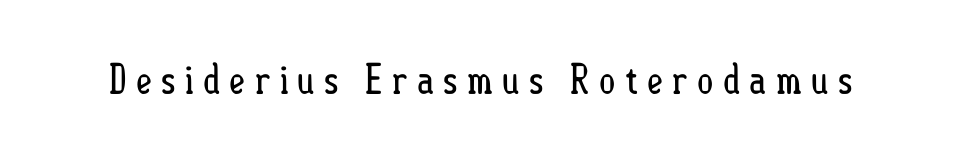
Substantial extra tracking has been applied to these lines. Style check: upright. Here the designer chose a conventional face with non-uniform glyph widths. Stem width sits at or under what a default text font uses. Decoration check: the copy has no underline.
